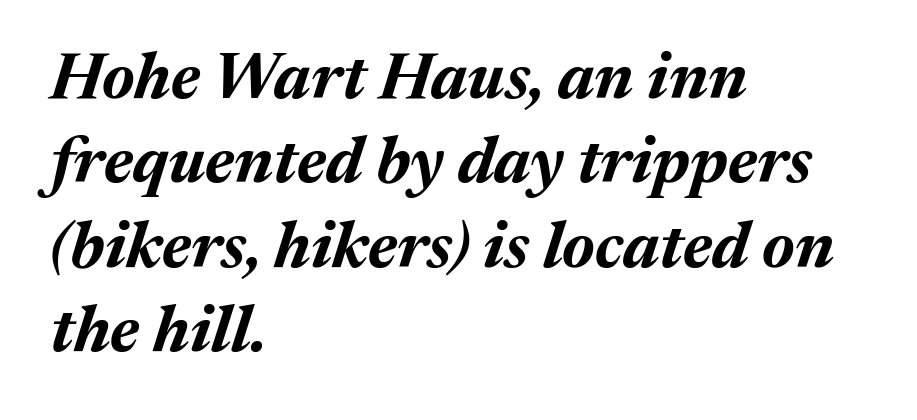
Q: Is the text bold? A: Yes.
Q: Is the text italic (slanted)? A: Yes, it leans right by about 17 degrees.
Q: Is the text underlined? A: No.
Q: How is the paragraph aligned? A: Left-aligned.
Q: Is the spacing between letters normal or unusually wide? A: Normal.
Q: Is the spacing between lines tight, normal or loose? A: Normal.
Q: Width (condensed, normal, or wide)? A: Normal.
Q: Stroke contrast? A: Medium.
Q: x-height? A: Medium.
Q: Monospaced? A: No.
